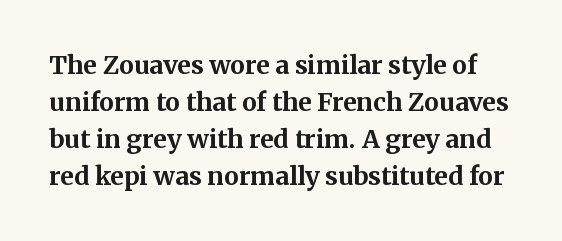
How would I describe the line gaps? Plain and ordinary. The axis of the letterforms is exactly vertical. Every letter is thick-stroked: bold, no question. Bare-footed words on every line.
